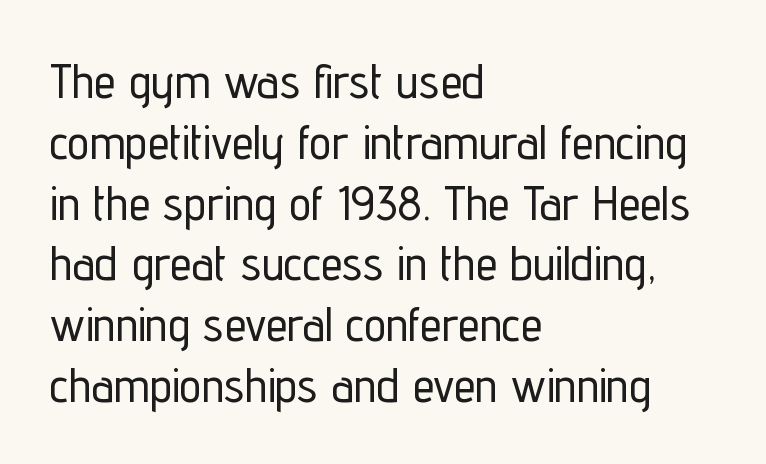
The image shows 49 px condensed sans-serif type, upright; set left-aligned, line spacing 1.24x, normal letter spacing, not underlined; low stroke contrast and a medium x-height.
